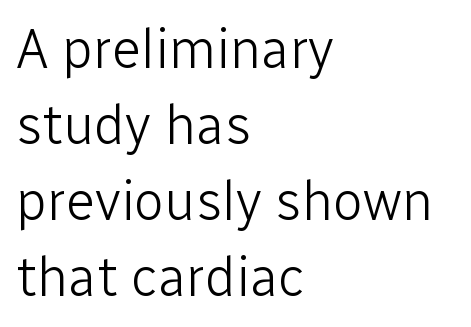
Q: Is the text bold? A: No.
Q: Is the text italic (slanted)? A: No, it is upright.
Q: Is the typeface a serif or a sans-serif typeface? A: Sans-serif.
Q: Is the text underlined? A: No.
Q: How is the paragraph aligned? A: Left-aligned.
Q: Is the spacing between letters normal or unusually wide? A: Normal.
Q: Is the spacing between lines tight, normal or loose? A: Normal.
Q: Width (condensed, normal, or wide)? A: Normal.
Q: Stroke contrast? A: Low.
Q: x-height? A: Medium.
Q: Monospaced? A: No.
